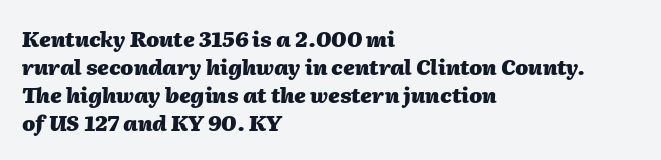
{"italic": "yes", "lean": "right", "slant_degrees": 2, "bold": "yes", "underline": "no", "align": "left", "line_spacing": "normal", "line_spacing_ratio": 1.33, "letter_spacing": "normal", "letter_spacing_em": 0.0, "glyph_px": 21}
